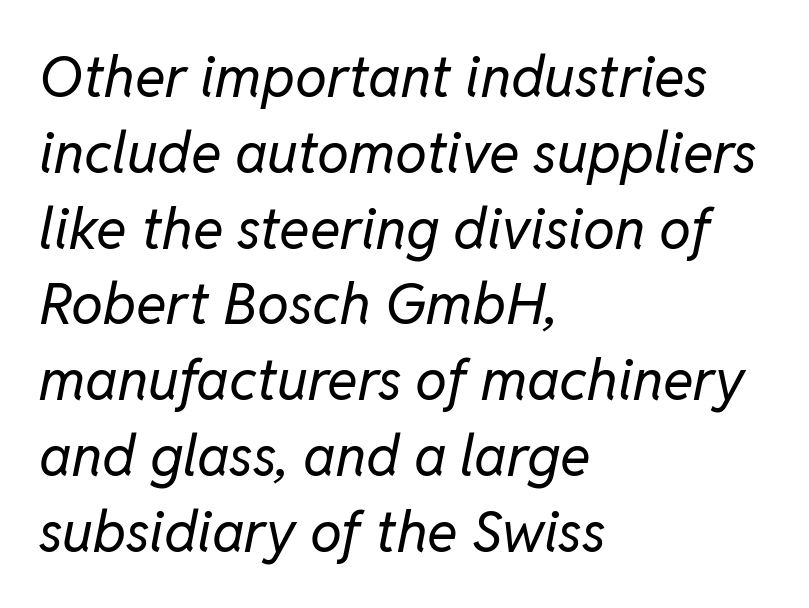
{"italic": "yes", "lean": "right", "slant_degrees": 11, "bold": "no", "weight": "regular", "width": "normal", "stroke_contrast": "low", "x_height": "medium", "monospaced": "no", "underline": "no", "align": "left", "line_spacing": "normal", "line_spacing_ratio": 1.33, "letter_spacing": "normal", "letter_spacing_em": 0.0, "glyph_px": 57}
